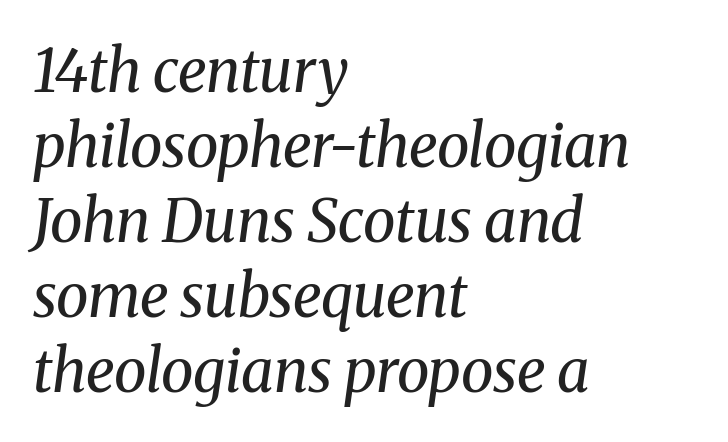
Q: Is the text bold? A: No.
Q: Is the text italic (slanted)? A: Yes, it leans right by about 8 degrees.
Q: Is the typeface a serif or a sans-serif typeface? A: Serif.
Q: Is the text underlined? A: No.
Q: How is the paragraph aligned? A: Left-aligned.
Q: Is the spacing between letters normal or unusually wide? A: Normal.
Q: Is the spacing between lines tight, normal or loose? A: Normal.
Q: Width (condensed, normal, or wide)? A: Normal.
Q: Stroke contrast? A: Medium.
Q: x-height? A: Medium.
Q: Monospaced? A: No.
